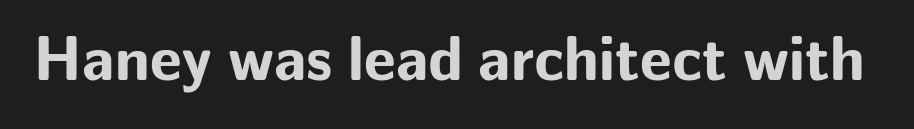
The glyphs are unaccompanied by any horizontal stroke below them. You'd pick this weight for a headline — it's a proper bold. The rendering keeps characters at their native spacing. Note: no serifs on the glyphs. Tall strokes in this sample are plumb rather than angled. This sample has the flowing, uneven cadence of proportional lettering.
